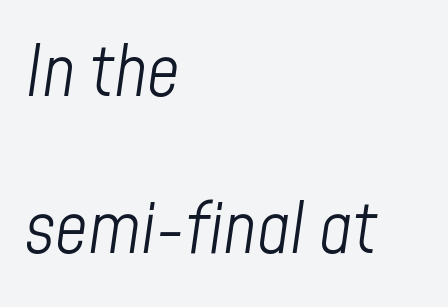
Q: Is the text bold? A: No.
Q: Is the text italic (slanted)? A: Yes, it leans right by about 8 degrees.
Q: Is the text underlined? A: No.
Q: How is the paragraph aligned? A: Left-aligned.
Q: Is the spacing between letters normal or unusually wide? A: Normal.
Q: Is the spacing between lines tight, normal or loose? A: Loose.
Q: Width (condensed, normal, or wide)? A: Condensed.
Q: Stroke contrast? A: Low.
Q: x-height? A: Medium.
Q: Monospaced? A: No.
